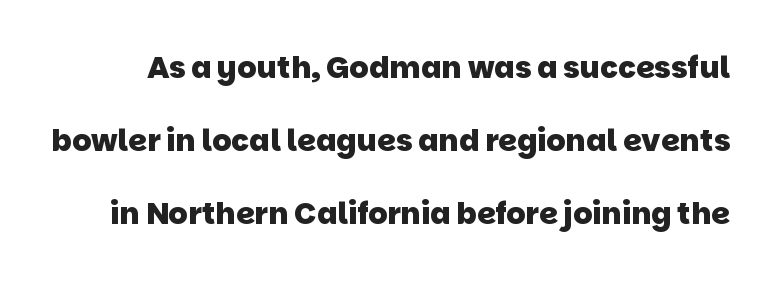
{"serif": "no", "bold": "yes", "weight": "heavy", "width": "normal", "stroke_contrast": "low", "x_height": "large", "monospaced": "no", "underline": "no", "line_spacing": "loose", "line_spacing_ratio": 2.43, "letter_spacing": "normal", "letter_spacing_em": 0.0, "glyph_px": 30}
